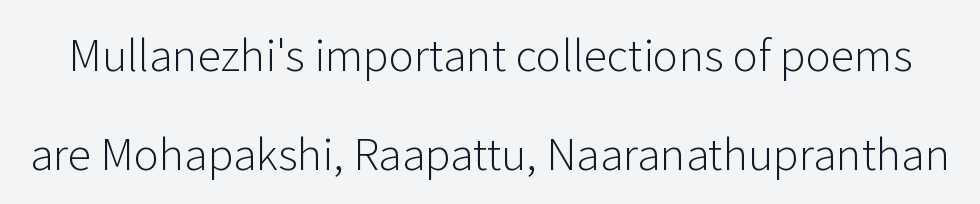
{"serif": "no", "italic": "no", "bold": "no", "weight": "light", "width": "normal", "stroke_contrast": "low", "x_height": "medium", "monospaced": "no", "underline": "no", "line_spacing": "loose", "line_spacing_ratio": 2.3, "letter_spacing": "normal", "letter_spacing_em": 0.0, "glyph_px": 43}
